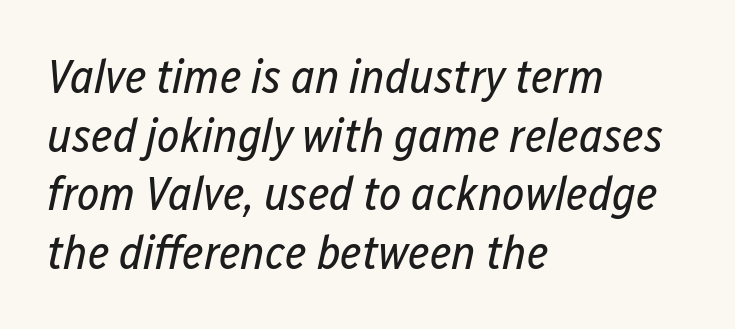
{"italic": "yes", "lean": "right", "slant_degrees": 12, "bold": "no", "weight": "regular", "width": "condensed", "stroke_contrast": "low", "x_height": "medium", "monospaced": "no", "underline": "no", "align": "left", "line_spacing_ratio": 1.22, "letter_spacing": "normal", "letter_spacing_em": 0.0, "glyph_px": 48}
